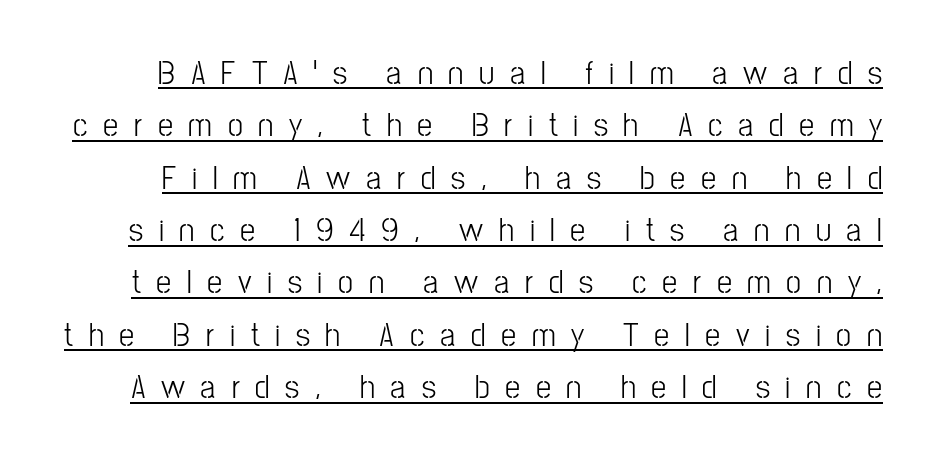
When letters stand straight like this, we call the style roman or upright. The letterforms stand isolated, each surrounded by extra space. Varying glyph widths throughout — classic text-font behaviour. Is this a heavy cut? Hardly; it is regular or lighter.
